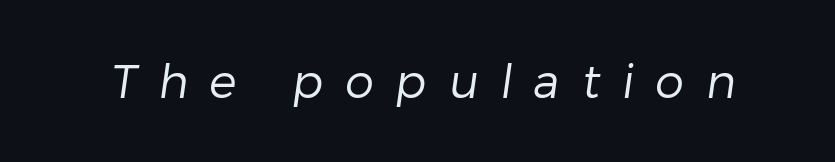
Only glyphs here, with clear space below each row. Think standard paragraph weight, or any step lighter than that. The face used here is proportionally spaced, like ordinary book or web type. Look at the tracking — it's clearly loosened, letters drifting apart. The passage shown is typeset with a sans-serif family.
